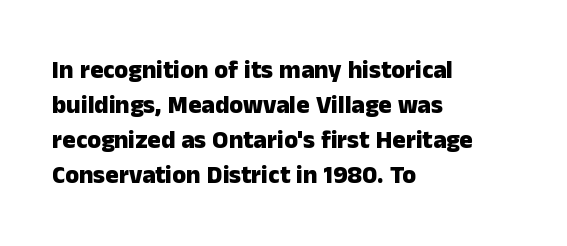
Nope, not italic — everything's standing straight. Regular leading. Teacher's note: observe the even left margin — that is flush-left alignment. The space beneath each line is pristine and unruled. Glyph-to-glyph distance matches everyday printed text.
